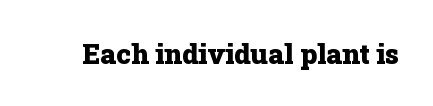
Q: Is the text bold? A: Yes.
Q: Is the text italic (slanted)? A: No, it is upright.
Q: Is the typeface a serif or a sans-serif typeface? A: Serif.
Q: Is the text underlined? A: No.
Q: Is the spacing between letters normal or unusually wide? A: Normal.
Q: Width (condensed, normal, or wide)? A: Normal.
Q: Stroke contrast? A: Low.
Q: x-height? A: Medium.
Q: Monospaced? A: No.
